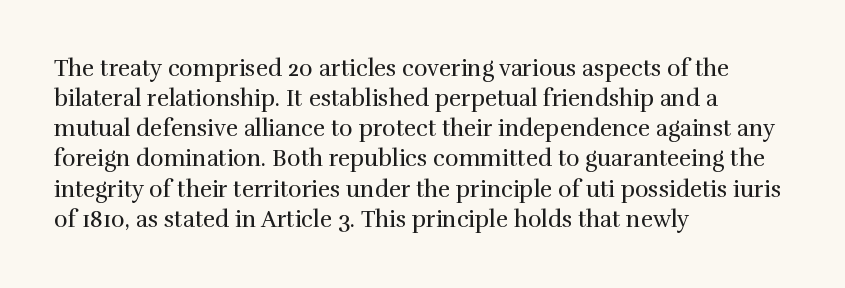
Teacher's note: observe the even left margin — that is flush-left alignment. Does extra space separate the letters? No, they use regular spacing. In terms of posture, this sample is upright. The glyphs are unaccompanied by any horizontal stroke below them. The lines sit at an ordinary, default distance from one another.
